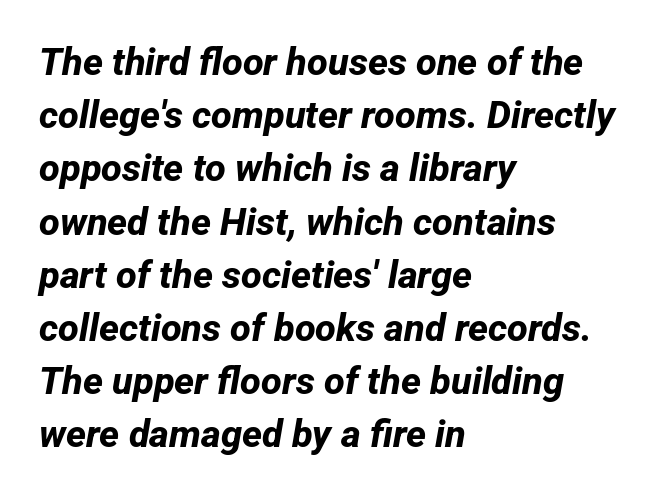
The image shows 38 px bold sans-serif type; set left-aligned, normal line spacing (1.4x), normal letter spacing, not underlined; low stroke contrast and a medium x-height.
